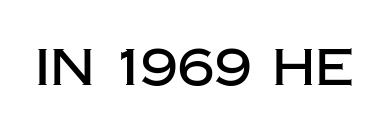
Note the varied advance widths — an 'i' is clearly narrower than an 'm'. Ascenders rise straight up at ninety degrees. Anything drawn beneath the words? Only blank space. Note: no serifs on the glyphs.
